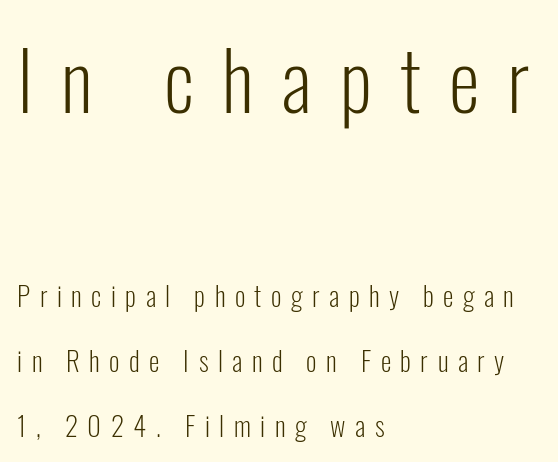
Q: Is the text bold? A: No.
Q: Is the text italic (slanted)? A: No, it is upright.
Q: Is the typeface a serif or a sans-serif typeface? A: Sans-serif.
Q: Is the text underlined? A: No.
Q: How is the paragraph aligned? A: Left-aligned.
Q: Is the spacing between letters normal or unusually wide? A: Unusually wide.
Q: Is the spacing between lines tight, normal or loose? A: Loose.
Q: Which block of text is set in a larger size, the first (top) or the second (bottom)? A: The first (top) one.
Q: Width (condensed, normal, or wide)? A: Condensed.
Q: Stroke contrast? A: Low.
Q: x-height? A: Medium.
Q: Monospaced? A: No.
